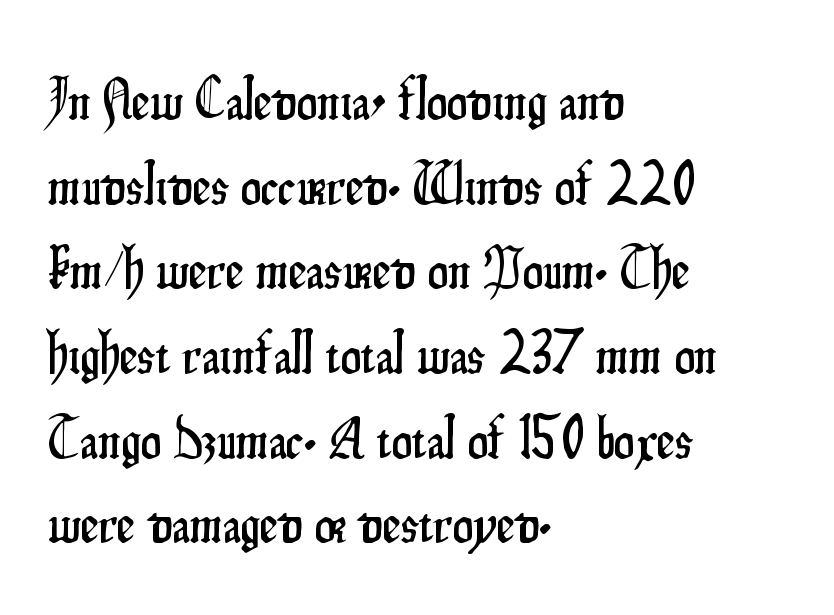
The image shows 58 px condensed sans-serif type, upright; set left-aligned, normal line spacing (1.46x), normal letter spacing, not underlined; low stroke contrast and a small x-height.
